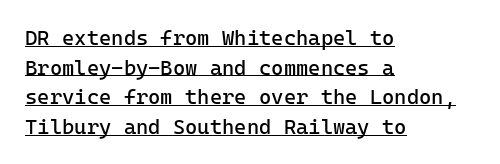
{"italic": "no", "bold": "no", "underline": "yes", "align": "left", "line_spacing": "normal", "line_spacing_ratio": 1.41, "letter_spacing": "normal", "letter_spacing_em": 0.0, "glyph_px": 21}
